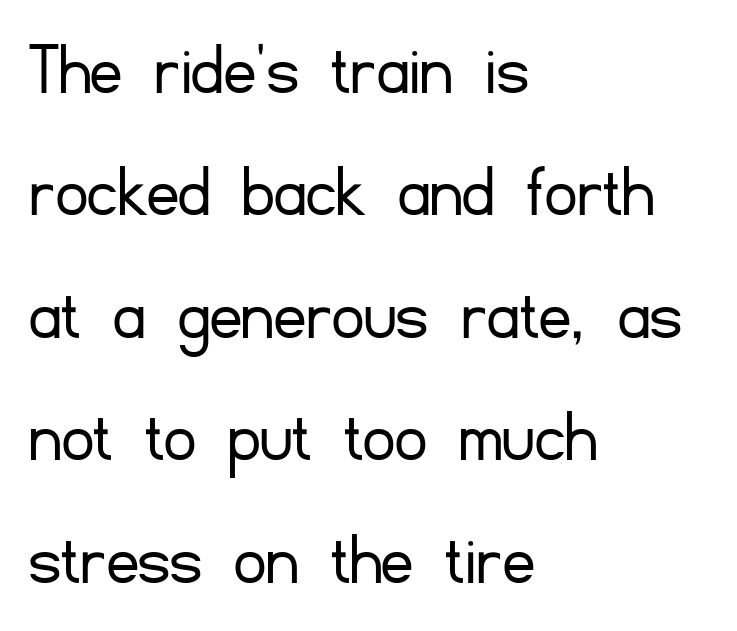
The image shows 78 px light sans-serif type, upright; set left-aligned, normal line spacing (1.57x), normal letter spacing, not underlined; low stroke contrast and a small x-height.
